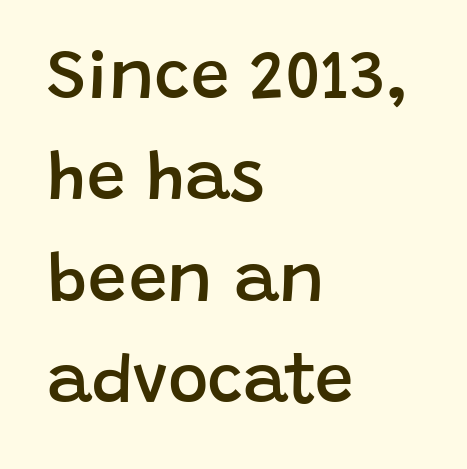
{"serif": "no", "italic": "no", "bold": "semi", "weight": "semibold", "width": "normal", "stroke_contrast": "low", "x_height": "large", "monospaced": "no", "underline": "no", "align": "left", "line_spacing": "normal", "line_spacing_ratio": 1.47, "letter_spacing": "normal", "letter_spacing_em": 0.0, "glyph_px": 69}
